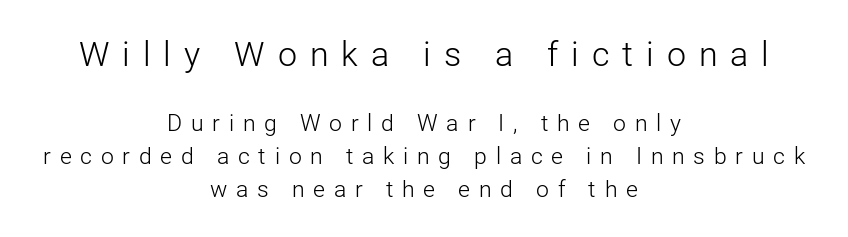
Q: Is the text bold? A: No.
Q: Is the text italic (slanted)? A: No, it is upright.
Q: Is the typeface a serif or a sans-serif typeface? A: Sans-serif.
Q: Is the text underlined? A: No.
Q: How is the paragraph aligned? A: Centered.
Q: Is the spacing between letters normal or unusually wide? A: Unusually wide.
Q: Is the spacing between lines tight, normal or loose? A: Normal.
Q: Which block of text is set in a larger size, the first (top) or the second (bottom)? A: The first (top) one.
Q: Width (condensed, normal, or wide)? A: Normal.
Q: Stroke contrast? A: Low.
Q: x-height? A: Medium.
Q: Monospaced? A: No.
